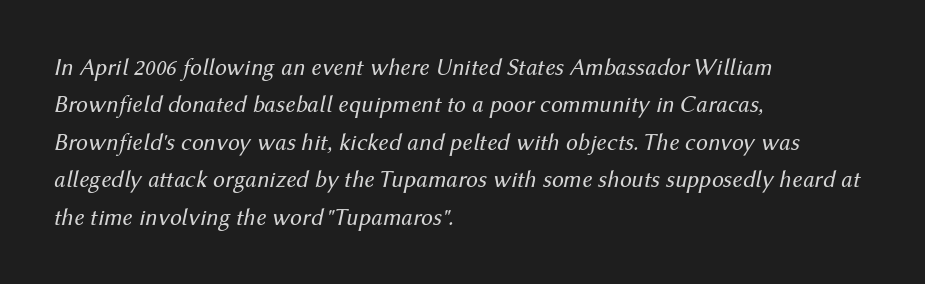
The passage shown leans; its letterforms are oblique. Underline: absent. Inter-character spacing is left at the font's built-in metrics. A quiet, ordinary-to-light weight characterises the typeface.
